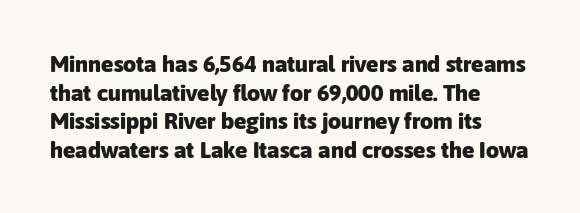
{"italic": "no", "bold": "yes", "underline": "no", "align": "left", "line_spacing_ratio": 1.24, "letter_spacing": "normal", "letter_spacing_em": 0.0, "glyph_px": 23}
